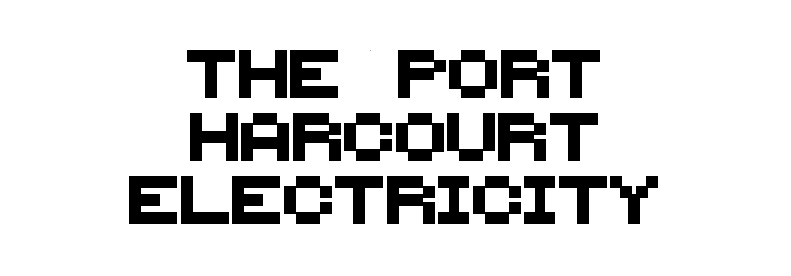
{"serif": "no", "width": "normal", "stroke_contrast": "medium", "x_height": "large", "monospaced": "no", "underline": "no", "align": "center", "line_spacing": "normal", "line_spacing_ratio": 1.31, "letter_spacing": "normal", "letter_spacing_em": 0.0, "glyph_px": 48}
